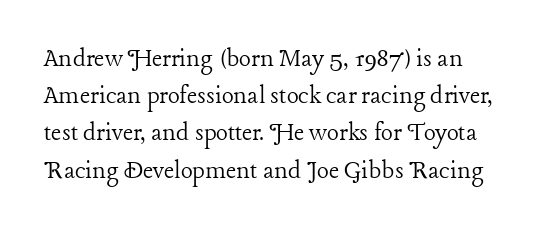
The image shows 28 px light serif type, upright; set normal line spacing (1.33x), normal letter spacing, not underlined; low stroke contrast and a medium x-height.
